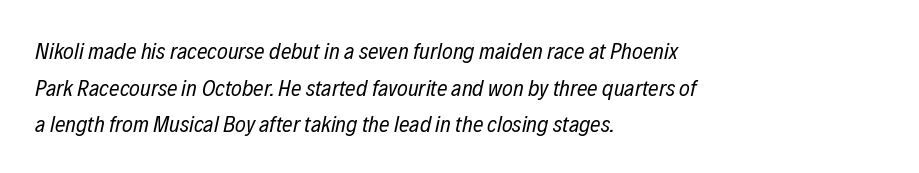
Q: Is the text bold? A: No.
Q: Is the text italic (slanted)? A: Yes, it leans right by about 12 degrees.
Q: Is the text underlined? A: No.
Q: How is the paragraph aligned? A: Left-aligned.
Q: Is the spacing between letters normal or unusually wide? A: Normal.
Q: Is the spacing between lines tight, normal or loose? A: Normal.
